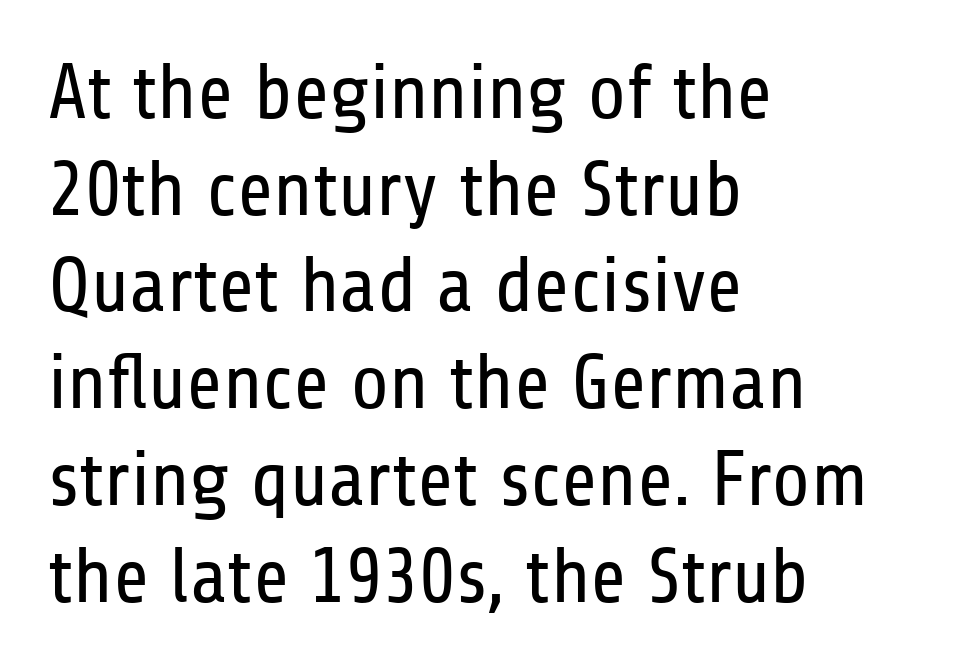
Nobody touched the tracking dial on this one. A sans-serif font was chosen for this passage. Each row of text sits above clean, open space. This is roman type, the default non-slanted kind. A typesetter would call this proportional, since set widths differ per character.
